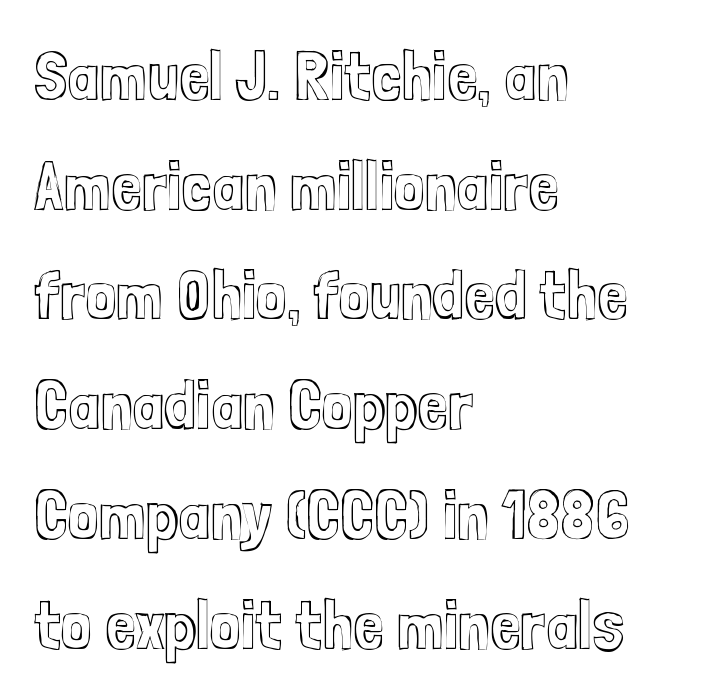
Q: Is the text italic (slanted)? A: No, it is upright.
Q: Is the text underlined? A: No.
Q: How is the paragraph aligned? A: Left-aligned.
Q: Is the spacing between letters normal or unusually wide? A: Normal.
Q: Is the spacing between lines tight, normal or loose? A: Normal.
Q: Width (condensed, normal, or wide)? A: Condensed.
Q: x-height? A: Medium.
Q: Monospaced? A: No.
